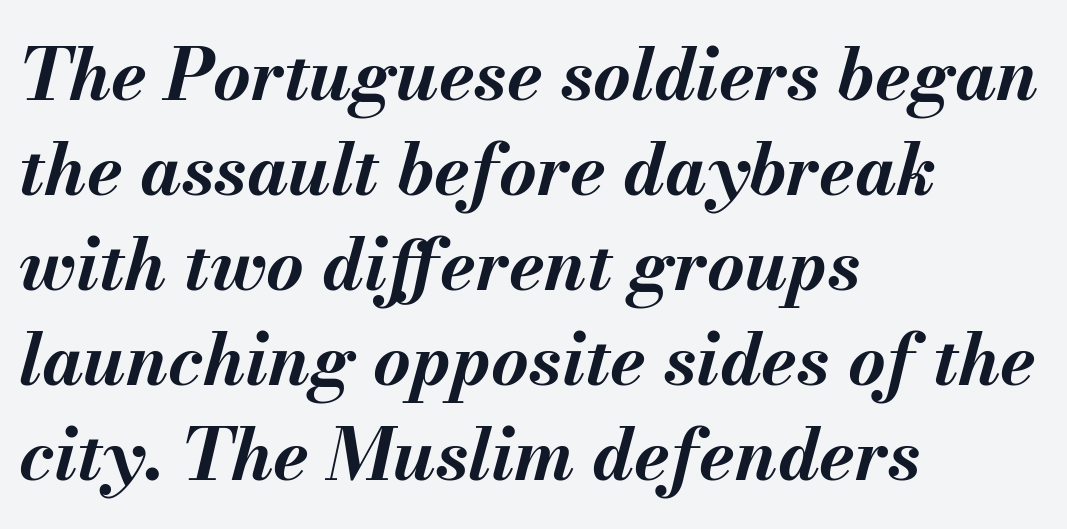
The image shows 72 px bold type, italic (leaning right); set left-aligned, normal line spacing (1.32x), normal letter spacing, not underlined; medium stroke contrast and a small x-height.
